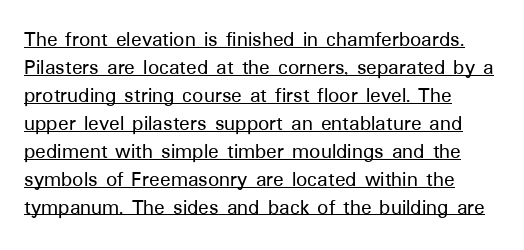
{"italic": "no", "underline": "yes", "align": "left", "line_spacing": "normal", "line_spacing_ratio": 1.27, "letter_spacing": "normal", "letter_spacing_em": 0.0, "glyph_px": 22}
